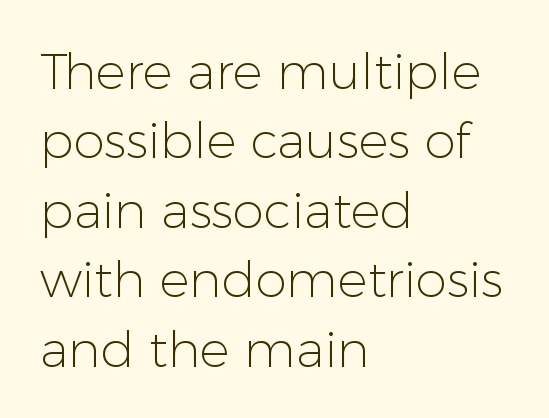
Q: Is the text bold? A: No.
Q: Is the text italic (slanted)? A: No, it is upright.
Q: Is the typeface a serif or a sans-serif typeface? A: Sans-serif.
Q: Is the text underlined? A: No.
Q: How is the paragraph aligned? A: Left-aligned.
Q: Is the spacing between letters normal or unusually wide? A: Normal.
Q: Is the spacing between lines tight, normal or loose? A: Normal.
Q: Width (condensed, normal, or wide)? A: Normal.
Q: Stroke contrast? A: Low.
Q: x-height? A: Medium.
Q: Monospaced? A: No.
